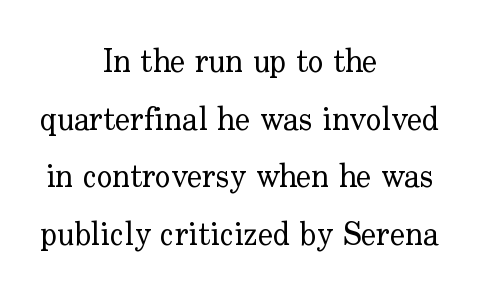
Q: Is the text bold? A: No.
Q: Is the text italic (slanted)? A: No, it is upright.
Q: Is the typeface a serif or a sans-serif typeface? A: Serif.
Q: Is the text underlined? A: No.
Q: How is the paragraph aligned? A: Centered.
Q: Is the spacing between letters normal or unusually wide? A: Normal.
Q: Width (condensed, normal, or wide)? A: Normal.
Q: Stroke contrast? A: Low.
Q: x-height? A: Small.
Q: Monospaced? A: No.
